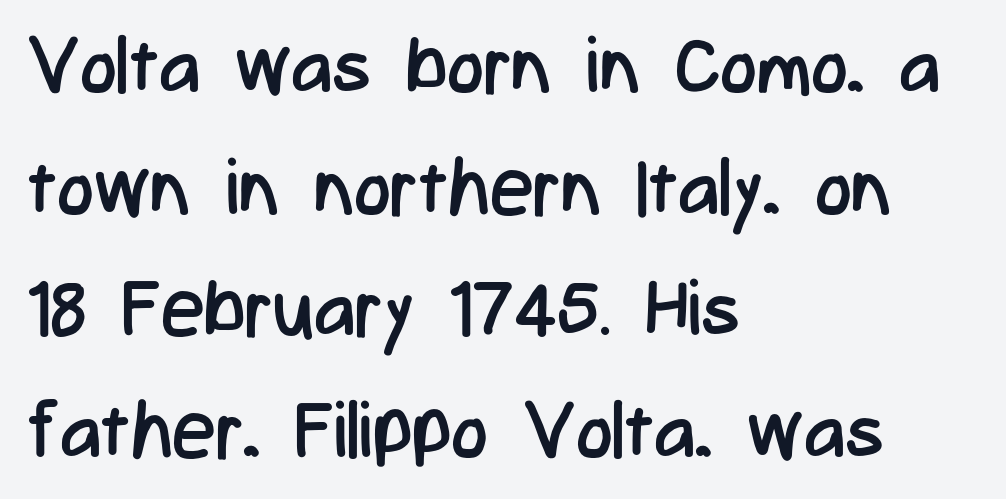
{"serif": "no", "italic": "no", "bold": "no", "weight": "regular", "width": "condensed", "stroke_contrast": "low", "x_height": "medium", "monospaced": "no", "underline": "no", "align": "left", "line_spacing": "normal", "line_spacing_ratio": 1.56, "letter_spacing": "normal", "letter_spacing_em": 0.0, "glyph_px": 78}
